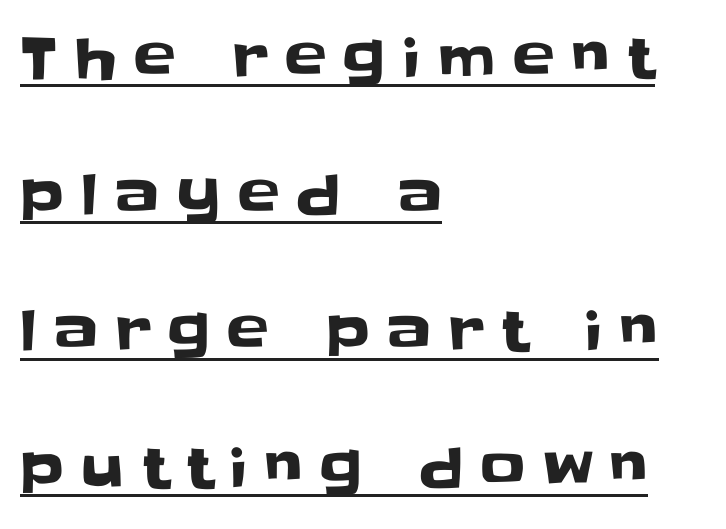
{"serif": "no", "italic": "no", "width": "normal", "stroke_contrast": "low", "x_height": "large", "monospaced": "no", "underline": "yes", "align": "left", "line_spacing": "loose", "line_spacing_ratio": 2.44, "letter_spacing": "wide", "letter_spacing_em": 0.31, "glyph_px": 56}
